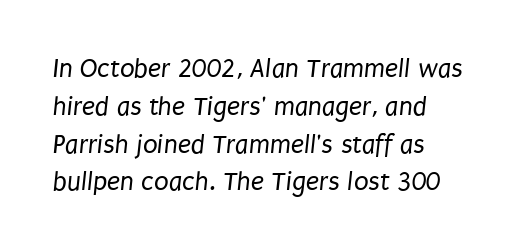
The image shows 27 px text type; set left-aligned, normal line spacing (1.4x), normal letter spacing, not underlined.
